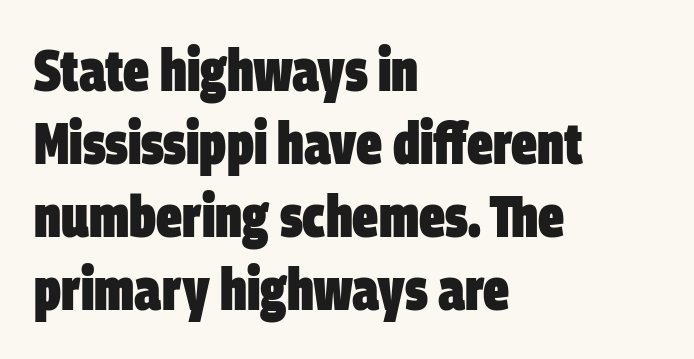
The image shows 58 px heavy, condensed sans-serif type; set left-aligned, normal line spacing (1.26x), normal letter spacing, not underlined; low stroke contrast and a large x-height.
